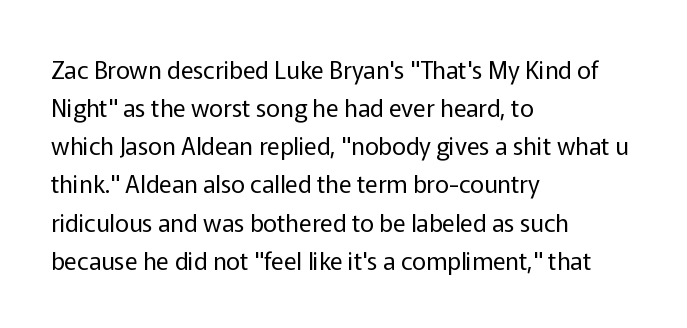
The image shows 24 px text type, upright; set left-aligned, normal line spacing (1.59x), normal letter spacing, not underlined.
